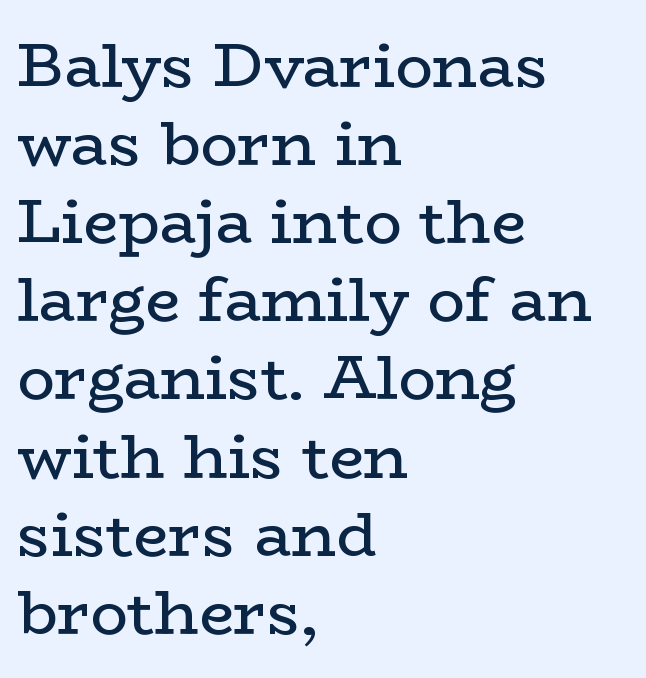
The image shows 62 px regular-weight, wide serif type, upright; set left-aligned, normal line spacing (1.26x), normal letter spacing, not underlined; low stroke contrast and a medium x-height.
